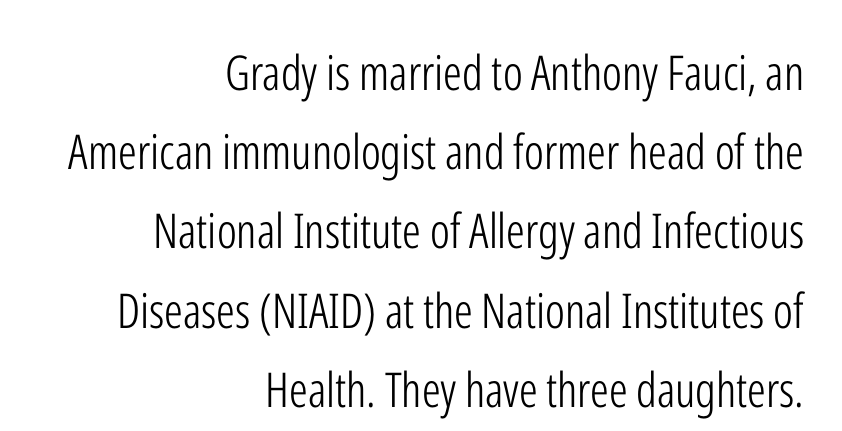
{"serif": "no", "italic": "no", "bold": "no", "weight": "light", "width": "condensed", "stroke_contrast": "low", "x_height": "medium", "monospaced": "no", "underline": "no", "align": "right", "line_spacing": "normal", "line_spacing_ratio": 1.65, "letter_spacing": "normal", "letter_spacing_em": 0.0, "glyph_px": 48}
